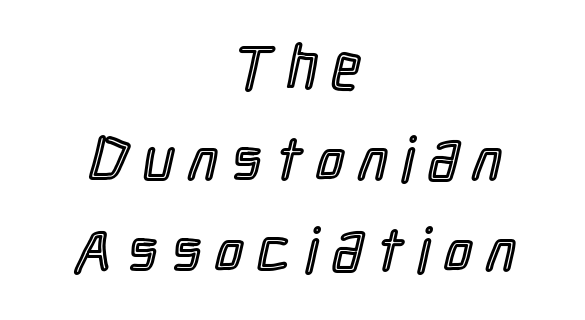
{"width": "condensed", "x_height": "medium", "monospaced": "no", "underline": "no", "align": "center", "line_spacing": "normal", "line_spacing_ratio": 1.49, "letter_spacing": "wide", "letter_spacing_em": 0.25, "glyph_px": 61}
